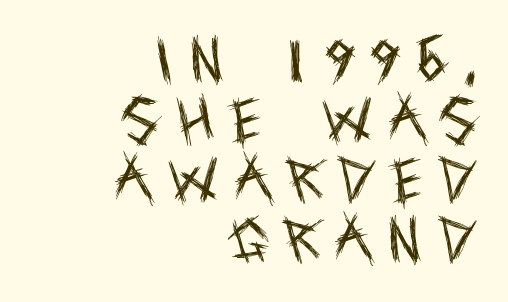
The weight tops out at a normal text grade. The space beneath each line is pristine and unruled. Does the lettering tilt? It doesn't — this is upright. I'd call this a sans setting — the letters go barefoot.
